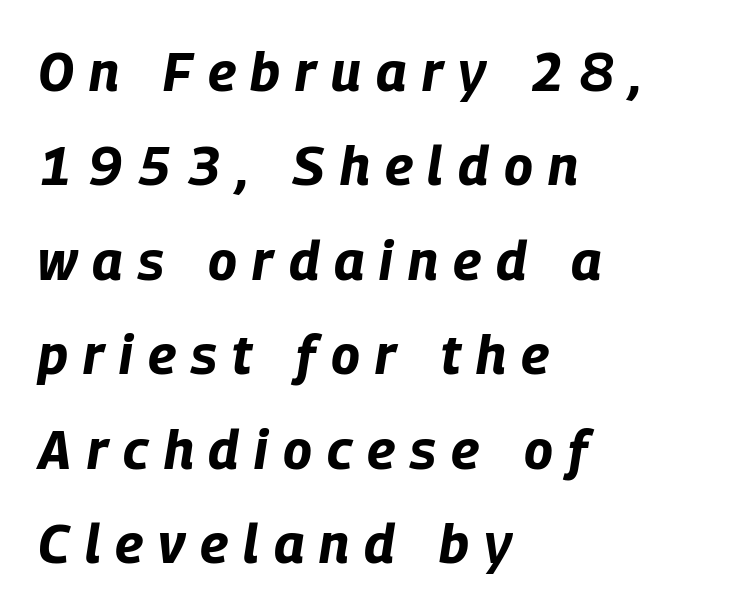
The characters look thick and weighty, a clear bold. Teacher's note: observe the even left margin — that is flush-left alignment. These lines are rendered in a variable-pitch font. The strip under each line holds only bare page. The passage shown leans; its letterforms are oblique. The rendering inserts visible extra space after every character.
